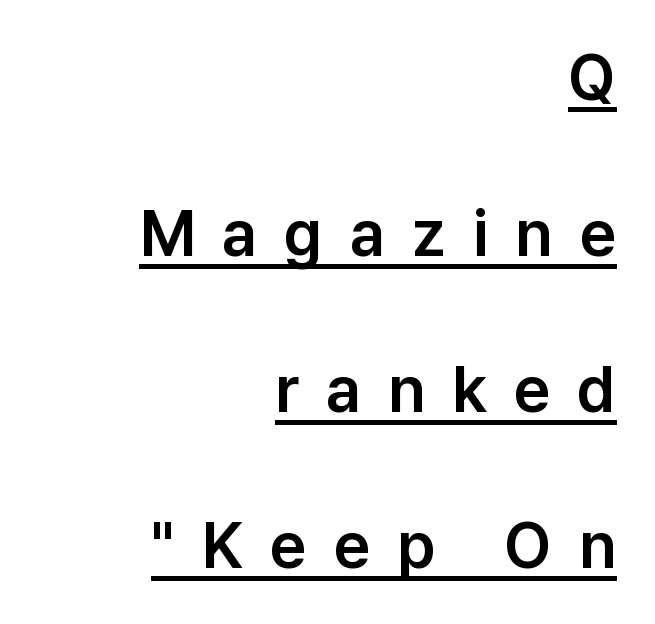
The image shows 64 px sans-serif type, upright; set right-aligned, loose line spacing (2.44x), unusually wide letter spacing (+0.42 em), underlined; low stroke contrast and a medium x-height.
